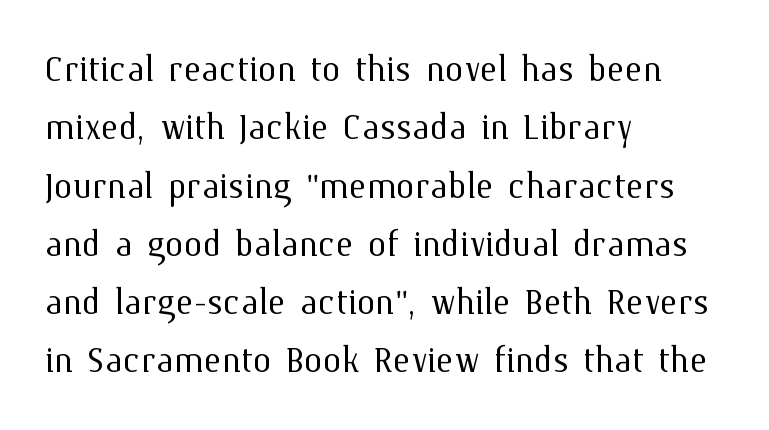
Upright lettering throughout. Bare-footed words on every line. Character widths vary here, with narrow letters taking less room than wide ones. The font sits on the lighter half of the weight spectrum, regular included.
